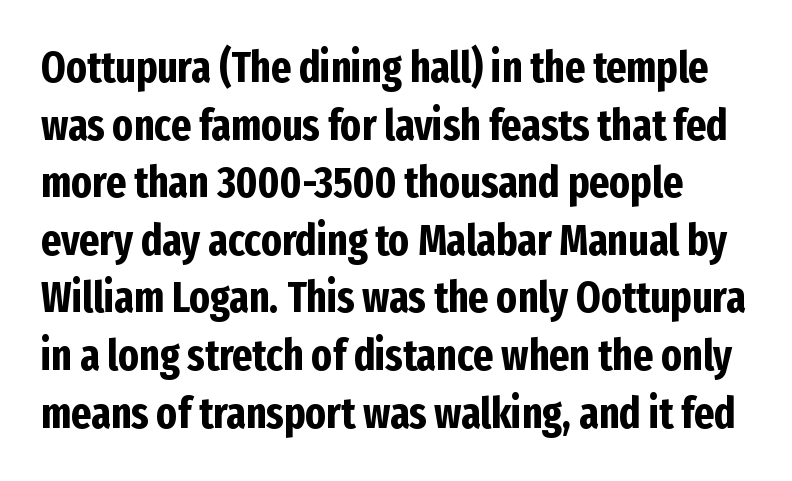
The baseline area is clear. This rendering employs a face without finishing strokes, i.e., a sans-serif. The letters are bold, with thick, heavy strokes. Characters remain perfectly vertical along every line.
